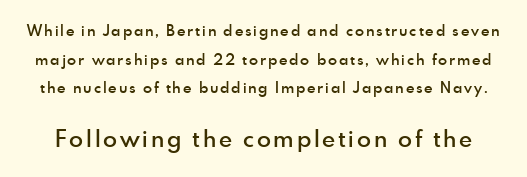
Q: Is the text bold? A: Semi-bold.
Q: Is the text italic (slanted)? A: No, it is upright.
Q: Is the text underlined? A: No.
Q: Is the spacing between lines tight, normal or loose? A: Loose.
Q: Which block of text is set in a larger size, the first (top) or the second (bottom)? A: The second (bottom) one.
